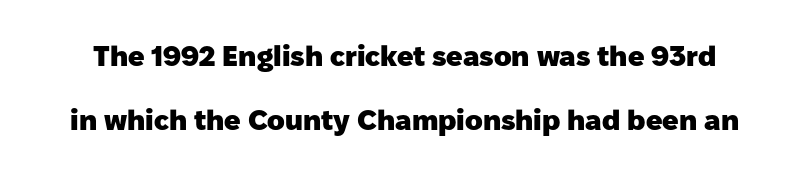
Quick note: interline space is abundant. The letters sit at their default tracking, neither squeezed nor spread. Underline: absent. In terms of posture, this sample is upright.
